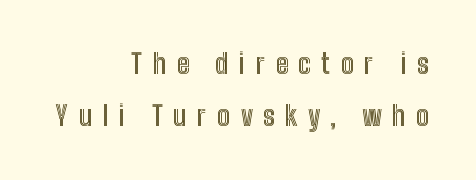
Q: Is the text italic (slanted)? A: No, it is upright.
Q: Is the text underlined? A: No.
Q: How is the paragraph aligned? A: Right-aligned.
Q: Is the spacing between letters normal or unusually wide? A: Unusually wide.
Q: Is the spacing between lines tight, normal or loose? A: Loose.
